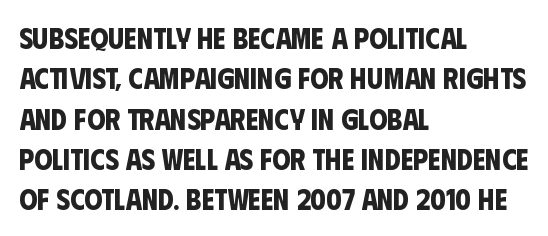
Q: Is the text bold? A: Yes.
Q: Is the typeface a serif or a sans-serif typeface? A: Sans-serif.
Q: Is the text underlined? A: No.
Q: How is the paragraph aligned? A: Left-aligned.
Q: Is the spacing between letters normal or unusually wide? A: Normal.
Q: Is the spacing between lines tight, normal or loose? A: Normal.
Q: Width (condensed, normal, or wide)? A: Condensed.
Q: Stroke contrast? A: Low.
Q: x-height? A: Large.
Q: Monospaced? A: No.
